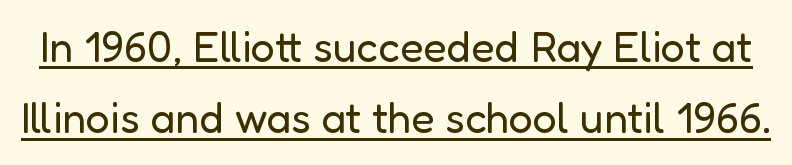
Q: Is the text bold? A: No.
Q: Is the text italic (slanted)? A: No, it is upright.
Q: Is the typeface a serif or a sans-serif typeface? A: Sans-serif.
Q: Is the text underlined? A: Yes.
Q: Is the spacing between letters normal or unusually wide? A: Normal.
Q: Is the spacing between lines tight, normal or loose? A: Normal.
Q: Width (condensed, normal, or wide)? A: Normal.
Q: Stroke contrast? A: Low.
Q: x-height? A: Medium.
Q: Monospaced? A: No.
